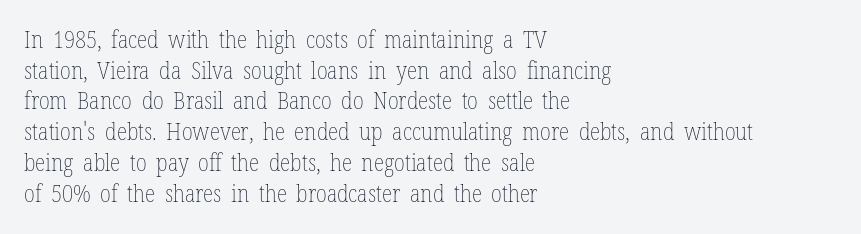
The image shows 24 px text type, upright; set left-aligned, normal line spacing (1.28x), normal letter spacing, not underlined.
